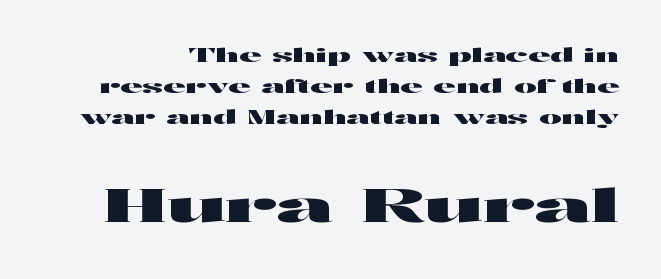
Q: Is the text italic (slanted)? A: No, it is upright.
Q: Is the typeface a serif or a sans-serif typeface? A: Sans-serif.
Q: Is the text underlined? A: No.
Q: Is the spacing between letters normal or unusually wide? A: Normal.
Q: Is the spacing between lines tight, normal or loose? A: Normal.
Q: Which block of text is set in a larger size, the first (top) or the second (bottom)? A: The second (bottom) one.
Q: Width (condensed, normal, or wide)? A: Wide.
Q: Stroke contrast? A: High.
Q: x-height? A: Medium.
Q: Monospaced? A: No.
